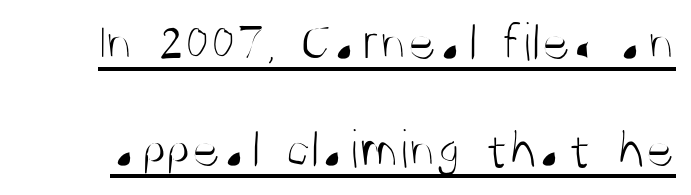
Q: Is the text bold? A: No.
Q: Is the text italic (slanted)? A: No, it is upright.
Q: Is the typeface a serif or a sans-serif typeface? A: Sans-serif.
Q: Is the text underlined? A: Yes.
Q: Is the spacing between letters normal or unusually wide? A: Normal.
Q: Is the spacing between lines tight, normal or loose? A: Loose.
Q: Width (condensed, normal, or wide)? A: Condensed.
Q: Stroke contrast? A: Medium.
Q: x-height? A: Large.
Q: Monospaced? A: No.
